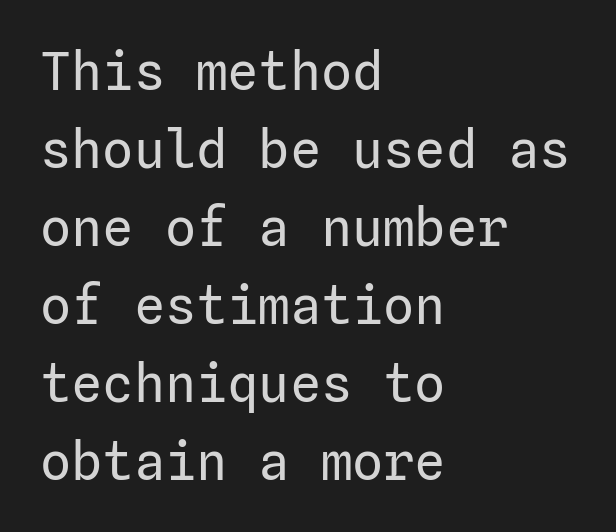
Q: Is the text bold? A: No.
Q: Is the text italic (slanted)? A: No, it is upright.
Q: Is the typeface a serif or a sans-serif typeface? A: Sans-serif.
Q: Is the text underlined? A: No.
Q: How is the paragraph aligned? A: Left-aligned.
Q: Is the spacing between letters normal or unusually wide? A: Normal.
Q: Is the spacing between lines tight, normal or loose? A: Normal.
Q: Width (condensed, normal, or wide)? A: Normal.
Q: Stroke contrast? A: Low.
Q: x-height? A: Medium.
